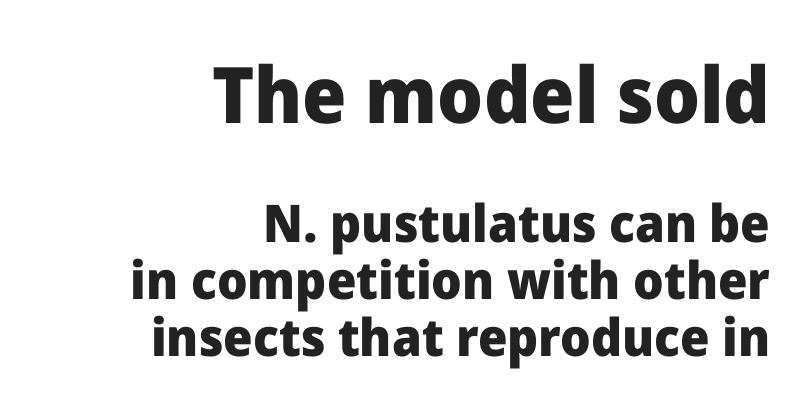
{"serif": "no", "italic": "no", "bold": "yes", "weight": "heavy", "width": "normal", "stroke_contrast": "low", "x_height": "medium", "monospaced": "no", "underline": "no", "align": "right", "line_spacing": "tight", "line_spacing_ratio": 1.09, "letter_spacing": "normal", "letter_spacing_em": 0.0, "larger_block": "first", "size_ratio": 1.5, "glyph_px": 78}
